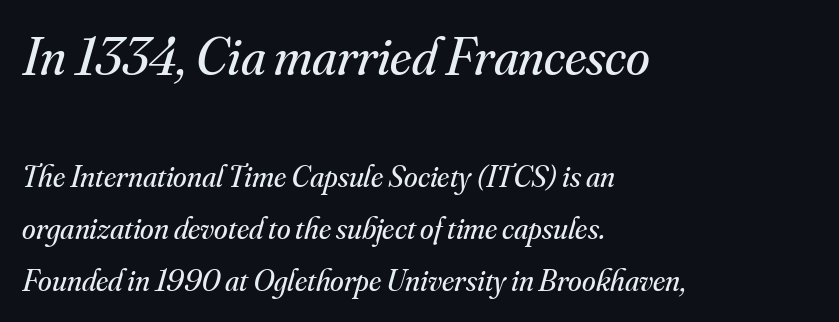
The rendering anchors every line to the left-hand side. The letters in the upper block stand taller than those in the block below. On a weight scale, this lands at 450 or below. Regular leading. A bare baseline throughout the passage. The typography opts for an oblique posture over an upright one.
